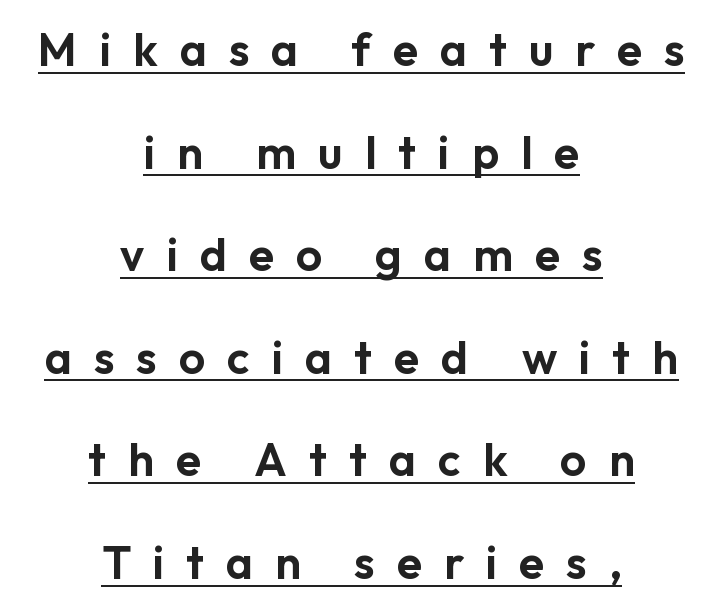
{"serif": "no", "italic": "no", "width": "normal", "stroke_contrast": "low", "x_height": "medium", "monospaced": "no", "underline": "yes", "align": "center", "line_spacing": "loose", "line_spacing_ratio": 2.23, "letter_spacing": "wide", "letter_spacing_em": 0.48, "glyph_px": 46}
